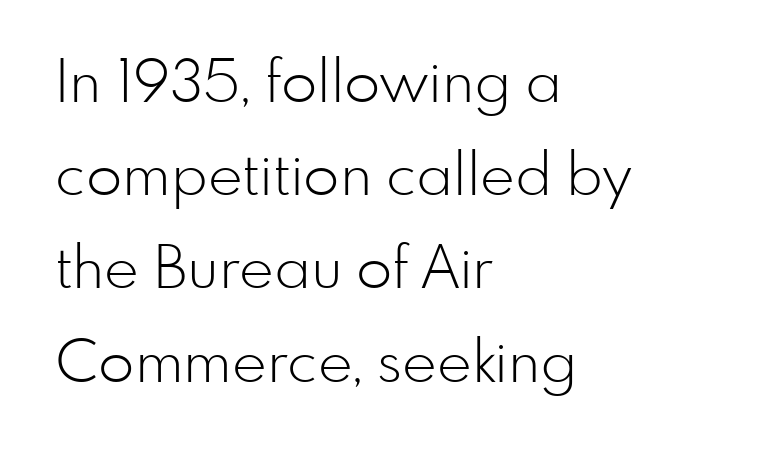
Are there feet on the stems? There aren't — it's a sans. The letters look calm and open, with moderate or lighter stems. The passage shown stacks its lines at a standard gap. Looks like regular typesetting: each glyph gets only the width it needs. It's the straight-up-and-down kind of type.
